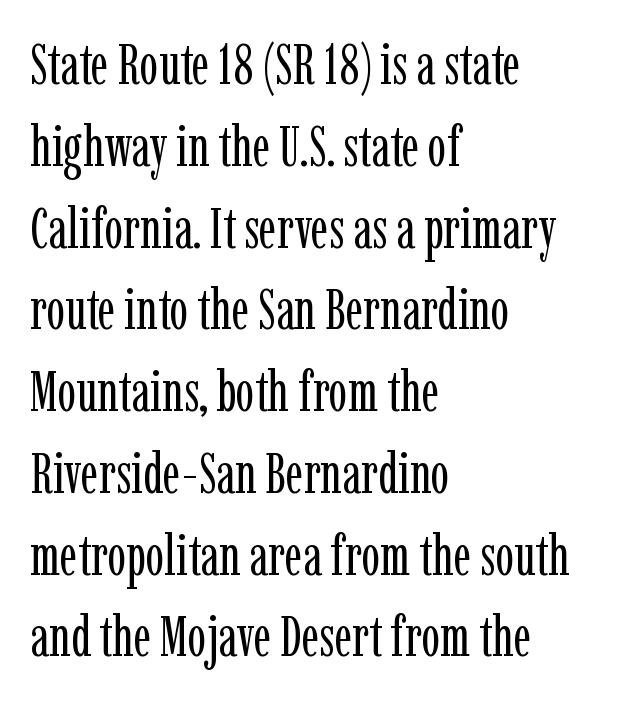
{"serif": "yes", "italic": "no", "bold": "no", "weight": "regular", "width": "condensed", "stroke_contrast": "low", "x_height": "medium", "monospaced": "no", "underline": "no", "align": "left", "line_spacing": "normal", "line_spacing_ratio": 1.46, "letter_spacing": "normal", "letter_spacing_em": 0.0, "glyph_px": 56}
